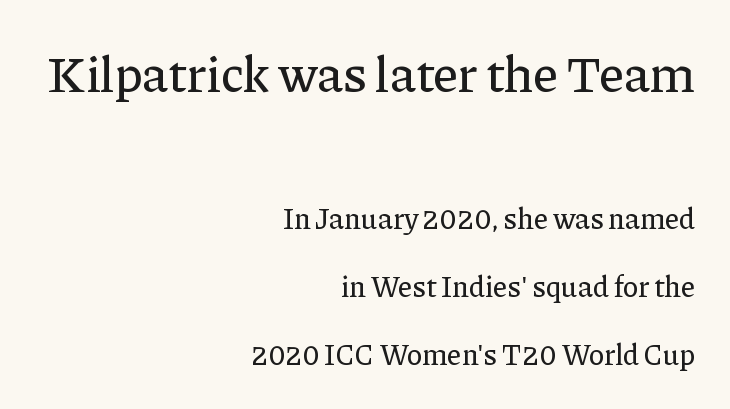
The image shows 51 px serif type, upright; set right-aligned, loose line spacing (2.35x), normal letter spacing, not underlined; the first (top) block is 1.76x larger; low stroke contrast and a medium x-height.
